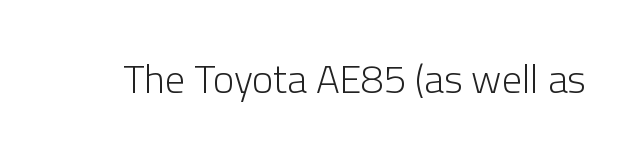
{"serif": "no", "italic": "no", "bold": "no", "weight": "light", "width": "normal", "stroke_contrast": "low", "x_height": "medium", "monospaced": "no", "underline": "no", "letter_spacing": "normal", "letter_spacing_em": 0.0, "glyph_px": 40}
